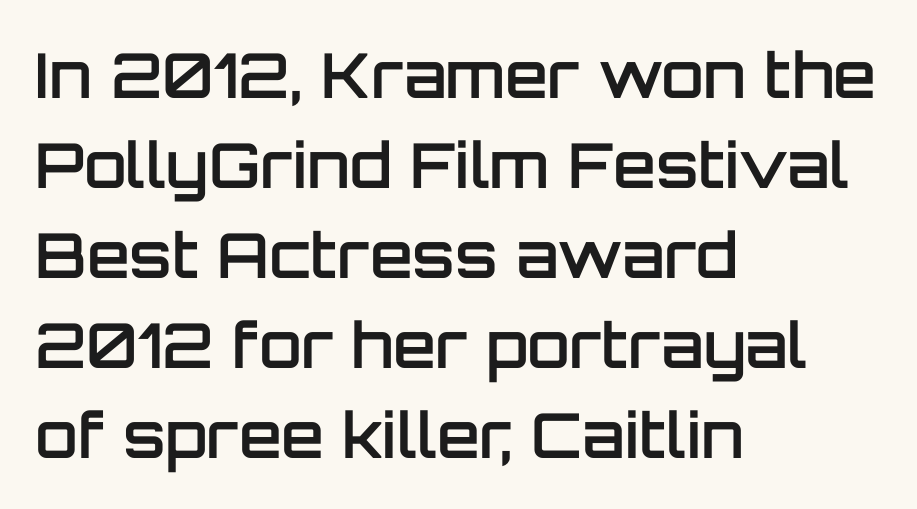
The image shows 62 px semibold sans-serif type, upright; set left-aligned, normal line spacing (1.45x), normal letter spacing, not underlined; low stroke contrast and a large x-height.
